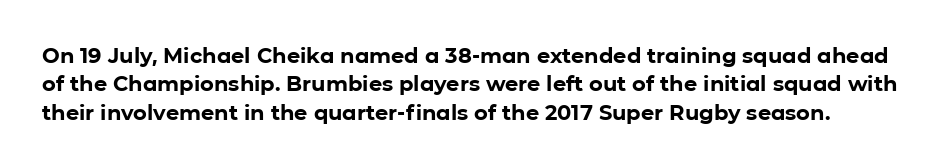
You can tell it's not italic because the verticals are truly vertical. Spacing between characters is what you'd get straight out of the box. A typesetter would call this leading conventional body-copy spacing. Summary of weight: heavy, a full bold.
